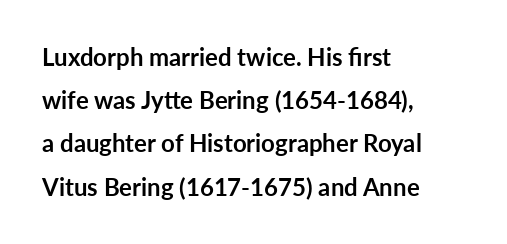
The image shows 24 px bold type, upright; set left-aligned, line spacing 1.8x, normal letter spacing, not underlined.
